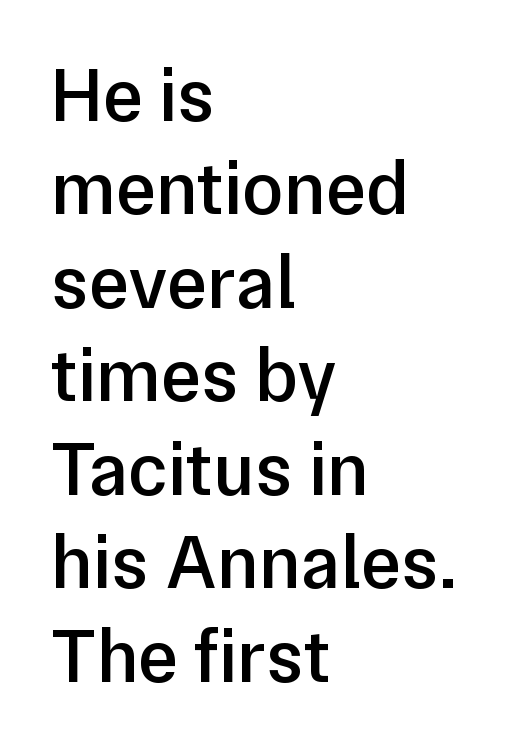
The foot of each line stays bare and open. Slightly chunky letters — semibold, I'd say, not full bold. Posture: vertical. Every row of glyphs begins at an identical x-position on the left. The face used here is rendered with its standard letterfit. You could not count columns in this text — the font is proportionally spaced.
